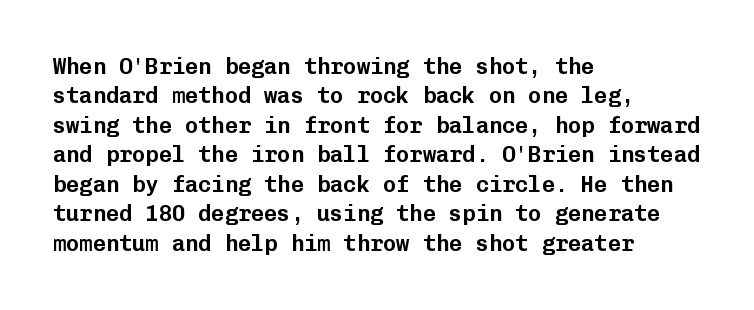
Reading down the block, your eye returns to a fixed left position each line. The type sits square on the baseline with zero lean. The space directly below the letters is spotless. Notice how descenders clear the ascenders below comfortably — that's standard leading. Each word holds together tightly as a unit, with standard inter-letter gaps.
